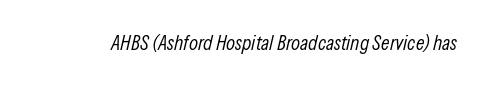
{"italic": "yes", "lean": "right", "slant_degrees": 13, "bold": "no", "underline": "no", "letter_spacing": "normal", "letter_spacing_em": 0.0, "glyph_px": 21}
